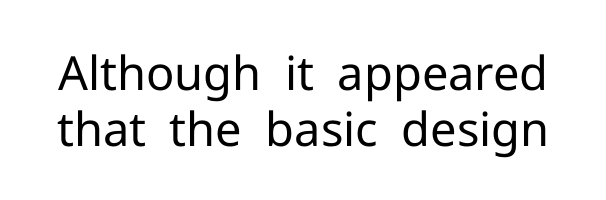
The image shows 47 px regular-weight sans-serif type, upright; set line spacing 1.2x, normal letter spacing, not underlined; low stroke contrast and a medium x-height.
